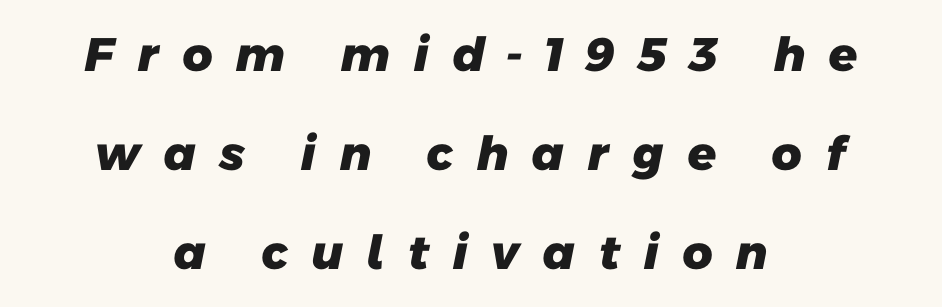
Q: Is the text bold? A: Yes.
Q: Is the typeface a serif or a sans-serif typeface? A: Sans-serif.
Q: Is the text underlined? A: No.
Q: How is the paragraph aligned? A: Centered.
Q: Is the spacing between letters normal or unusually wide? A: Unusually wide.
Q: Is the spacing between lines tight, normal or loose? A: Loose.
Q: Width (condensed, normal, or wide)? A: Normal.
Q: Stroke contrast? A: Low.
Q: x-height? A: Medium.
Q: Monospaced? A: No.
